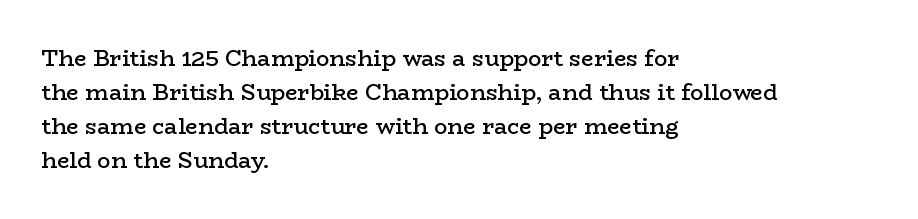
{"italic": "no", "bold": "semi", "underline": "no", "align": "left", "line_spacing": "normal", "line_spacing_ratio": 1.54, "letter_spacing": "normal", "letter_spacing_em": 0.0, "glyph_px": 22}
